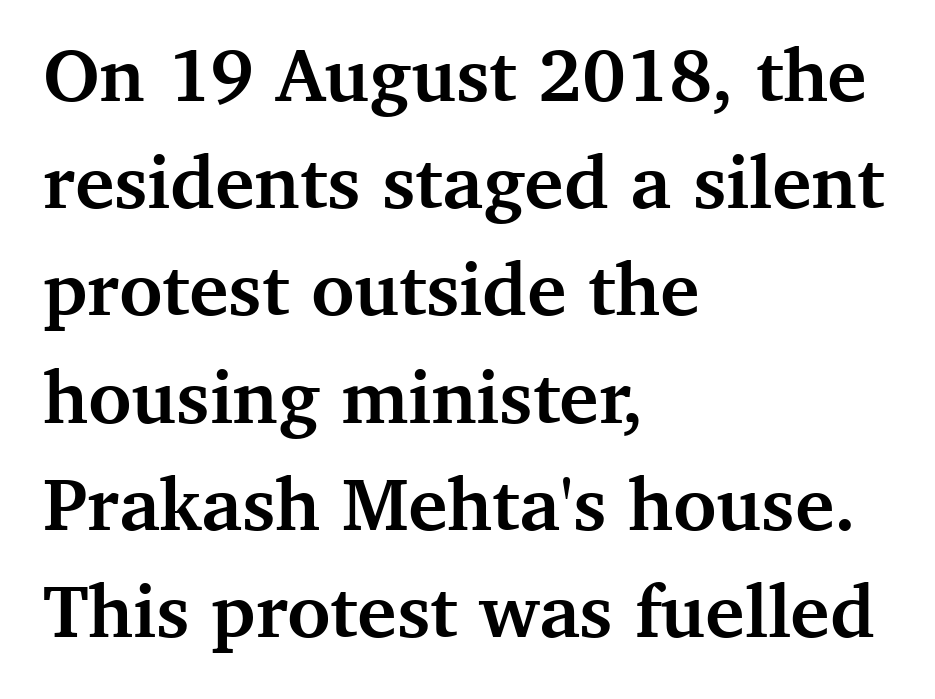
{"serif": "yes", "italic": "no", "bold": "yes", "weight": "semibold", "width": "normal", "stroke_contrast": "medium", "x_height": "medium", "monospaced": "no", "underline": "no", "align": "left", "line_spacing": "normal", "line_spacing_ratio": 1.43, "letter_spacing": "normal", "letter_spacing_em": 0.0, "glyph_px": 75}
